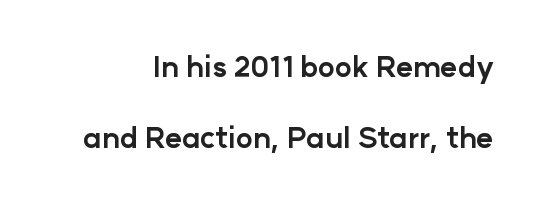
Q: Is the text bold? A: Yes.
Q: Is the text italic (slanted)? A: No, it is upright.
Q: Is the typeface a serif or a sans-serif typeface? A: Sans-serif.
Q: Is the text underlined? A: No.
Q: Is the spacing between letters normal or unusually wide? A: Normal.
Q: Is the spacing between lines tight, normal or loose? A: Loose.
Q: Width (condensed, normal, or wide)? A: Normal.
Q: Stroke contrast? A: Low.
Q: x-height? A: Medium.
Q: Monospaced? A: No.
